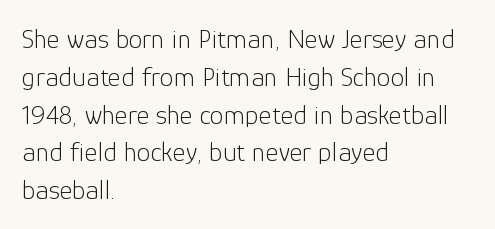
The passage shown is not bold in any degree. This sample is left-justified, so line endings fall wherever the words run out. Anything drawn beneath the words? Only blank space. The passage shown is typed in a proportional face where columns would drift. The tracking reads as untouched default to a designer's eye. Do the letters lean? They stand straight.
